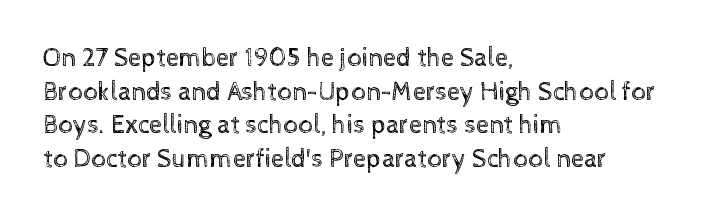
The image shows 26 px text type, upright; set left-aligned, normal line spacing (1.29x), normal letter spacing, not underlined.
